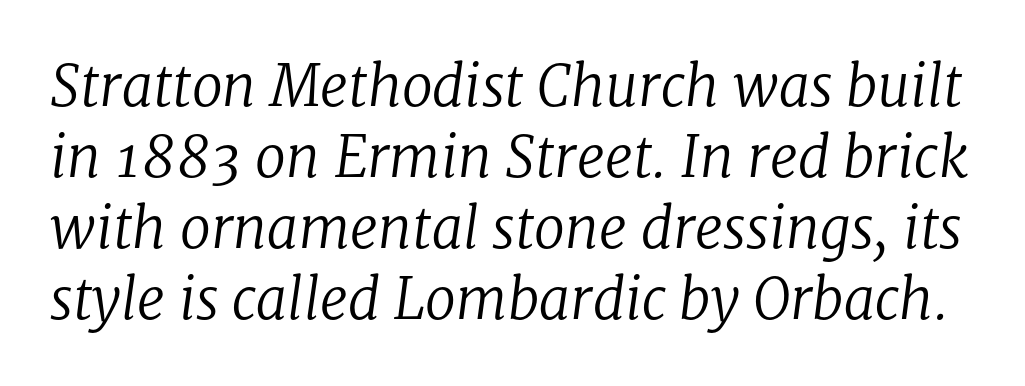
Q: Is the text bold? A: No.
Q: Is the text italic (slanted)? A: Yes, it leans right by about 8 degrees.
Q: Is the typeface a serif or a sans-serif typeface? A: Serif.
Q: Is the text underlined? A: No.
Q: Is the spacing between letters normal or unusually wide? A: Normal.
Q: Is the spacing between lines tight, normal or loose? A: Normal.
Q: Width (condensed, normal, or wide)? A: Normal.
Q: Stroke contrast? A: Low.
Q: x-height? A: Medium.
Q: Monospaced? A: No.
